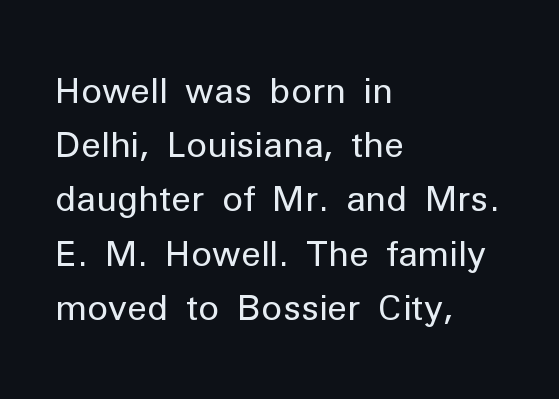
Q: Is the text bold? A: No.
Q: Is the text italic (slanted)? A: No, it is upright.
Q: Is the typeface a serif or a sans-serif typeface? A: Sans-serif.
Q: Is the text underlined? A: No.
Q: How is the paragraph aligned? A: Left-aligned.
Q: Is the spacing between letters normal or unusually wide? A: Normal.
Q: Is the spacing between lines tight, normal or loose? A: Normal.
Q: Width (condensed, normal, or wide)? A: Normal.
Q: Stroke contrast? A: Low.
Q: x-height? A: Medium.
Q: Monospaced? A: No.
